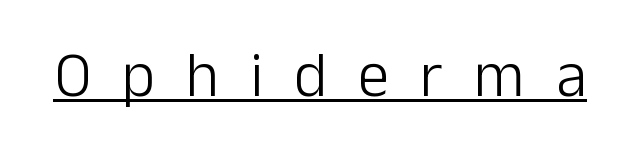
Glyph-to-glyph distance is far greater than everyday printed text. A sans-serif font was chosen for this passage. Each letter keeps its own natural width here, so spacing adapts to shape. Heaviness? Minimal to ordinary, like unemphasized prose.
